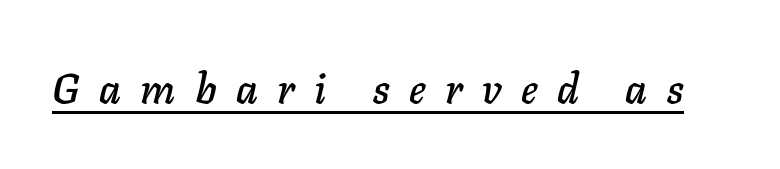
The image shows 41 px text type, italic (leaning right); set unusually wide letter spacing (+0.47 em), underlined; low stroke contrast and a medium x-height.
